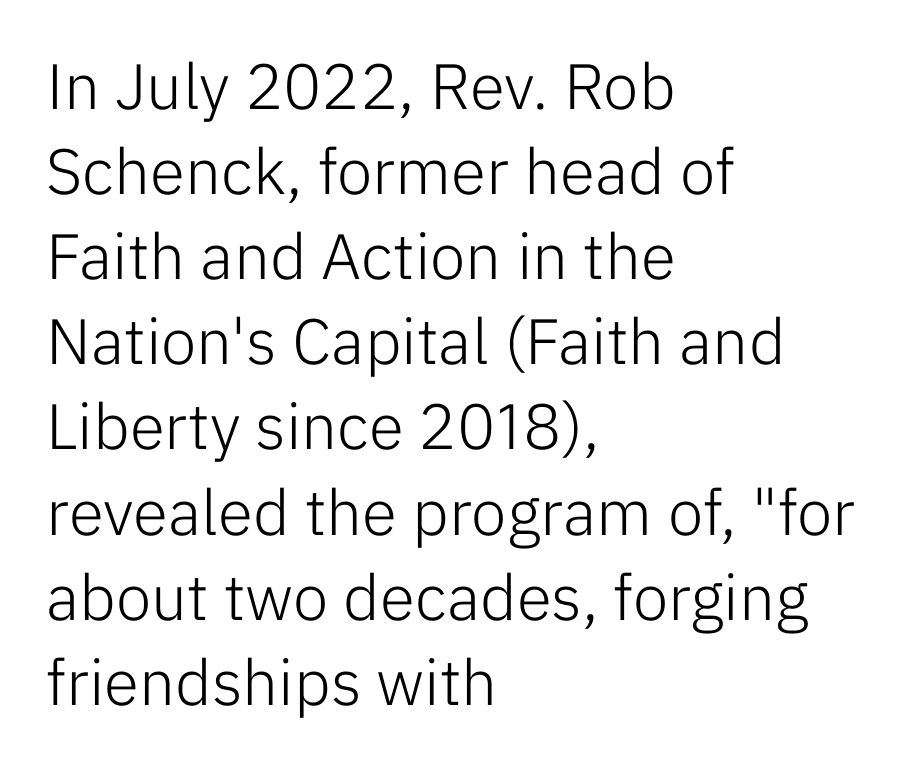
{"serif": "no", "italic": "no", "bold": "no", "weight": "light", "width": "normal", "stroke_contrast": "low", "x_height": "medium", "monospaced": "no", "underline": "no", "align": "left", "line_spacing": "normal", "line_spacing_ratio": 1.33, "letter_spacing": "normal", "letter_spacing_em": 0.0, "glyph_px": 64}
